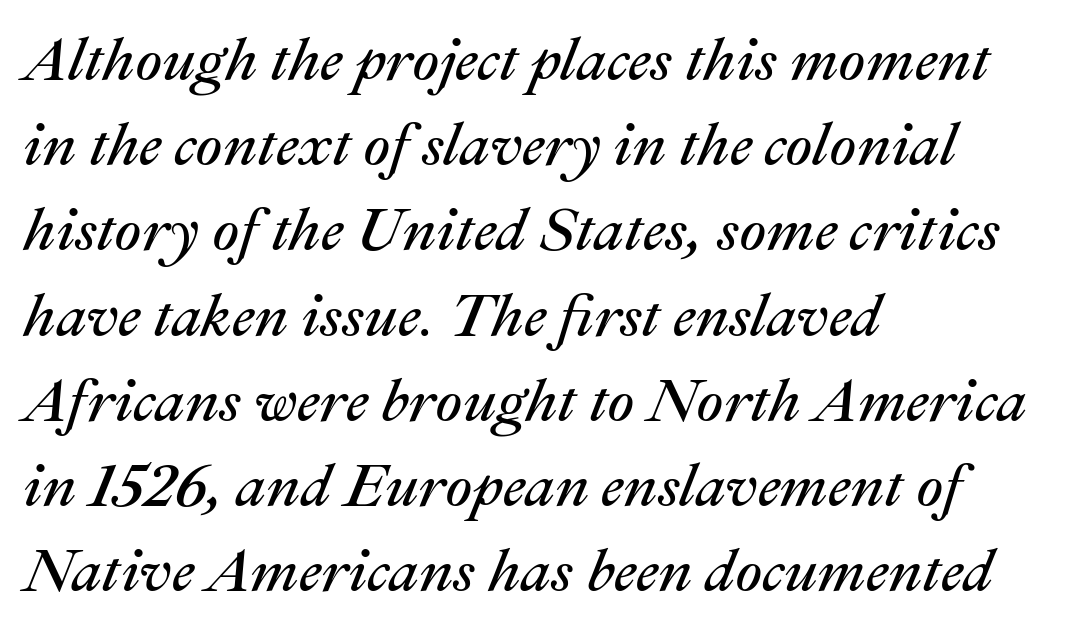
Observe the ordinary spacing: letters are neighbours, not strangers. This sample uses an oblique cut, with every glyph tilted off the vertical. The space directly below the letters is spotless. One glance says typical: line gaps are just what's usual.
